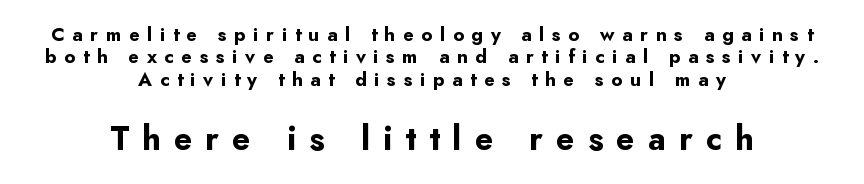
Type without underlining. Of the two passages, the one underneath uses the larger point size. A dark, heavy texture on the line: the type is bold. The font family rendered here belongs to the sans-serif group. A typesetter would call this proportional, since set widths differ per character. Every character sits straight up, as roman type does.
